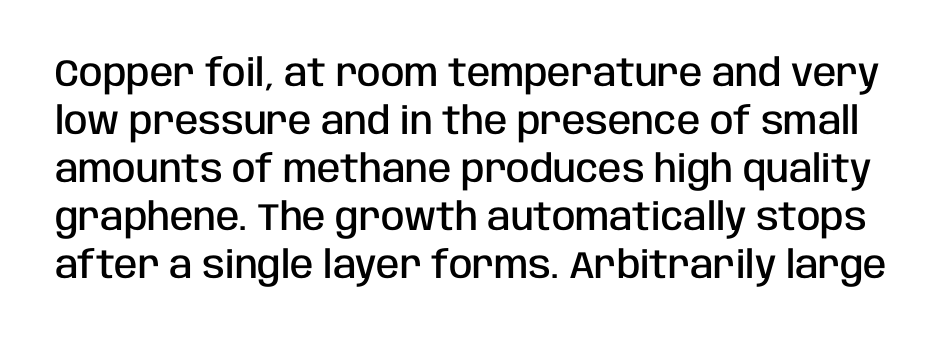
Q: Is the text bold? A: Semi-bold.
Q: Is the text italic (slanted)? A: No, it is upright.
Q: Is the typeface a serif or a sans-serif typeface? A: Sans-serif.
Q: Is the text underlined? A: No.
Q: Is the spacing between letters normal or unusually wide? A: Normal.
Q: Is the spacing between lines tight, normal or loose? A: Normal.
Q: Width (condensed, normal, or wide)? A: Condensed.
Q: Stroke contrast? A: Low.
Q: x-height? A: Large.
Q: Monospaced? A: No.
